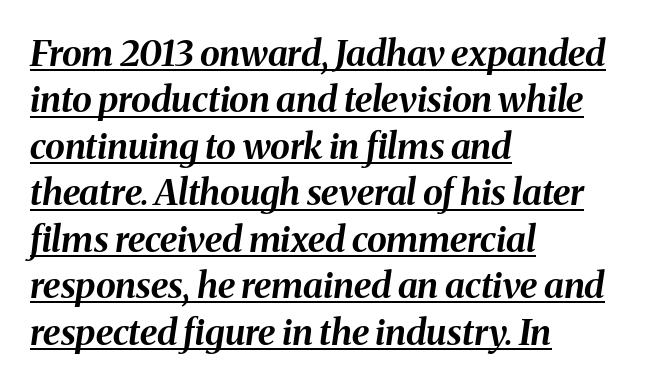
The image shows 36 px bold type, italic (leaning right); set left-aligned, normal line spacing (1.29x), normal letter spacing, underlined; medium stroke contrast and a medium x-height.
